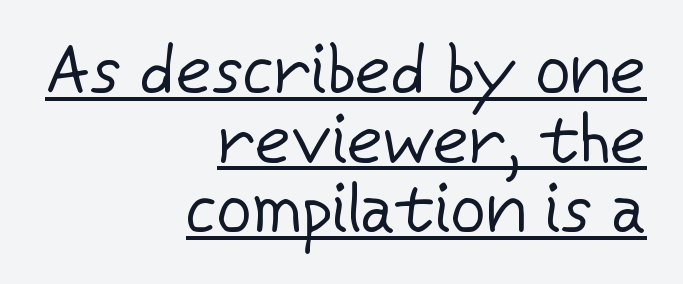
The image shows 69 px regular-weight sans-serif type, upright; set right-aligned, tight line spacing (1.01x), normal letter spacing, underlined; low stroke contrast and a medium x-height.
